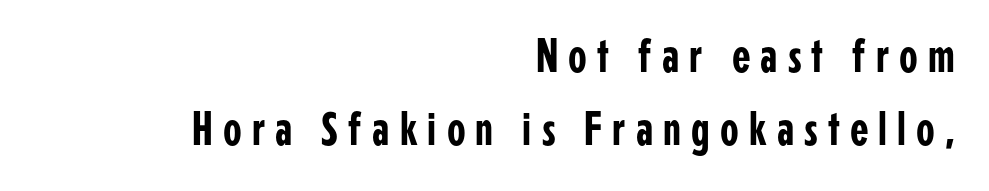
Q: Is the text italic (slanted)? A: No, it is upright.
Q: Is the typeface a serif or a sans-serif typeface? A: Sans-serif.
Q: Is the text underlined? A: No.
Q: How is the paragraph aligned? A: Right-aligned.
Q: Is the spacing between letters normal or unusually wide? A: Unusually wide.
Q: Is the spacing between lines tight, normal or loose? A: Normal.
Q: Width (condensed, normal, or wide)? A: Condensed.
Q: Stroke contrast? A: Low.
Q: x-height? A: Medium.
Q: Monospaced? A: No.
